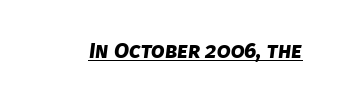
{"bold": "yes", "underline": "yes", "letter_spacing": "normal", "letter_spacing_em": 0.0, "glyph_px": 22}
